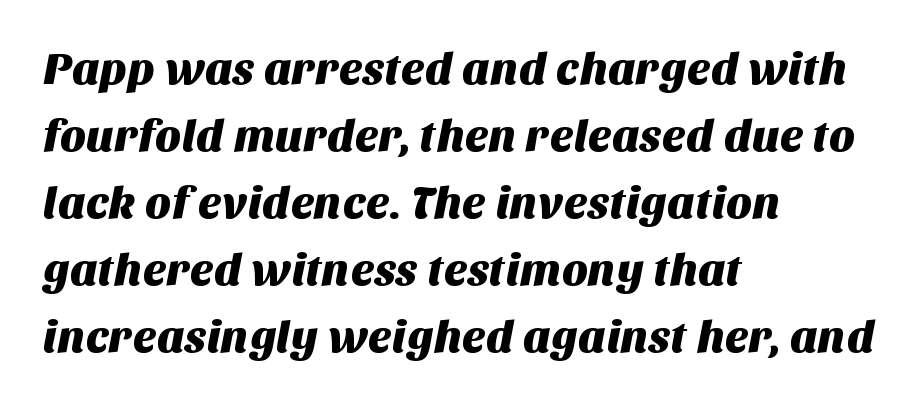
The image shows 45 px sans-serif type; set left-aligned, normal line spacing (1.49x), normal letter spacing, not underlined; medium stroke contrast and a large x-height.
